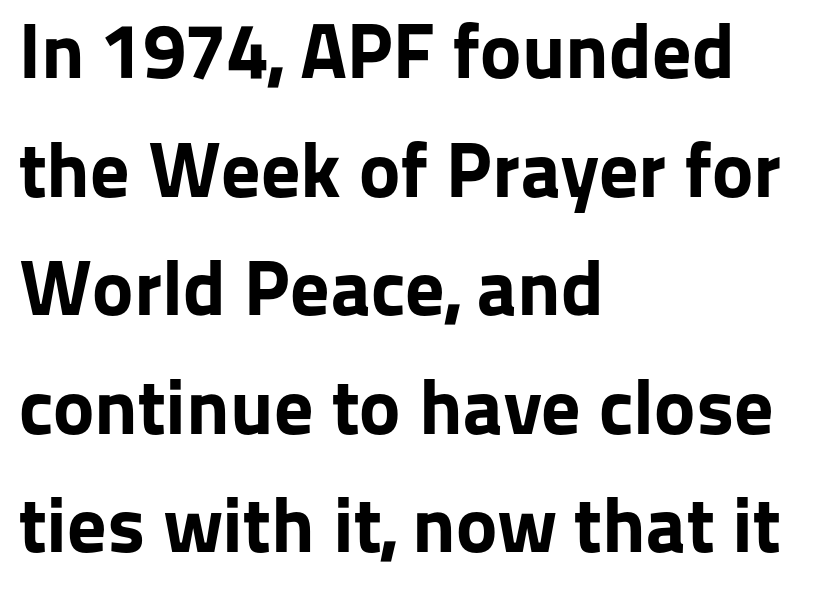
Q: Is the text bold? A: Yes.
Q: Is the text italic (slanted)? A: No, it is upright.
Q: Is the typeface a serif or a sans-serif typeface? A: Sans-serif.
Q: Is the text underlined? A: No.
Q: How is the paragraph aligned? A: Left-aligned.
Q: Is the spacing between letters normal or unusually wide? A: Normal.
Q: Is the spacing between lines tight, normal or loose? A: Normal.
Q: Width (condensed, normal, or wide)? A: Normal.
Q: Stroke contrast? A: Low.
Q: x-height? A: Medium.
Q: Monospaced? A: No.
